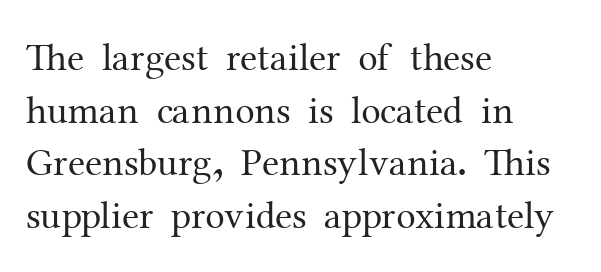
{"serif": "yes", "italic": "no", "bold": "no", "weight": "regular", "width": "normal", "stroke_contrast": "medium", "x_height": "medium", "monospaced": "no", "underline": "no", "align": "left", "line_spacing": "normal", "line_spacing_ratio": 1.35, "letter_spacing": "normal", "letter_spacing_em": 0.0, "glyph_px": 39}
